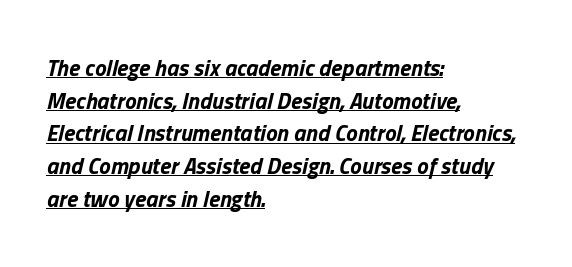
Q: Is the text bold? A: Yes.
Q: Is the text italic (slanted)? A: Yes, it leans right by about 13 degrees.
Q: Is the text underlined? A: Yes.
Q: How is the paragraph aligned? A: Left-aligned.
Q: Is the spacing between letters normal or unusually wide? A: Normal.
Q: Is the spacing between lines tight, normal or loose? A: Normal.
